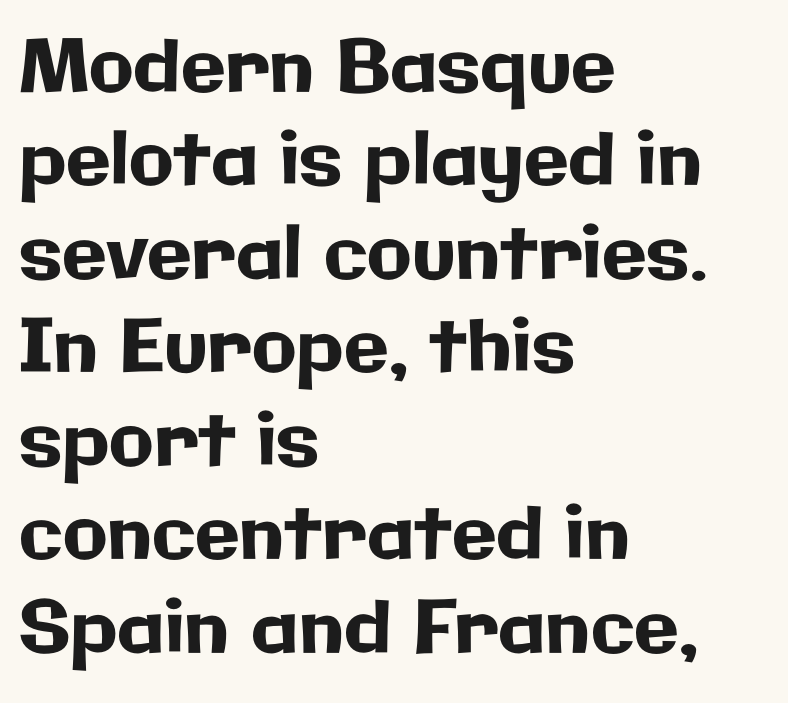
{"serif": "no", "italic": "no", "width": "normal", "stroke_contrast": "low", "x_height": "medium", "monospaced": "no", "underline": "no", "align": "left", "line_spacing": "normal", "line_spacing_ratio": 1.28, "letter_spacing": "normal", "letter_spacing_em": 0.0, "glyph_px": 73}
